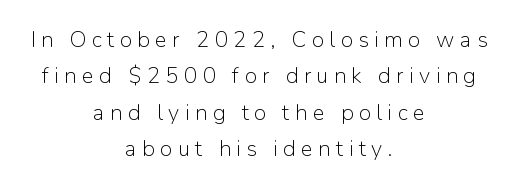
The image shows 22 px text type, upright; set centered, normal line spacing (1.65x), unusually wide letter spacing (+0.25 em), not underlined.
